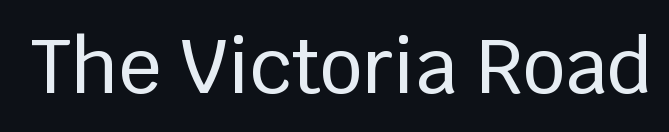
{"serif": "no", "italic": "no", "width": "normal", "stroke_contrast": "low", "x_height": "large", "monospaced": "no", "underline": "no", "letter_spacing": "normal", "letter_spacing_em": 0.0, "glyph_px": 75}
